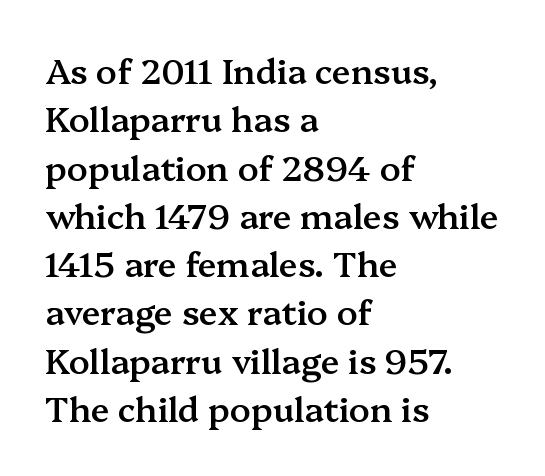
Q: Is the text bold? A: Semi-bold.
Q: Is the text italic (slanted)? A: No, it is upright.
Q: Is the typeface a serif or a sans-serif typeface? A: Serif.
Q: Is the text underlined? A: No.
Q: How is the paragraph aligned? A: Left-aligned.
Q: Is the spacing between letters normal or unusually wide? A: Normal.
Q: Is the spacing between lines tight, normal or loose? A: Normal.
Q: Width (condensed, normal, or wide)? A: Normal.
Q: Stroke contrast? A: Medium.
Q: x-height? A: Medium.
Q: Monospaced? A: No.
